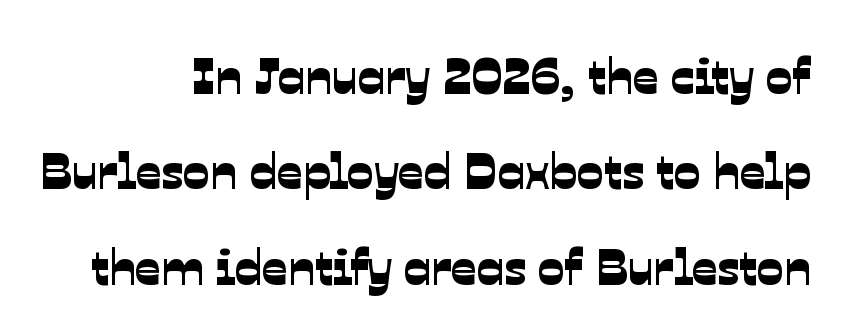
{"serif": "no", "width": "normal", "stroke_contrast": "low", "x_height": "medium", "monospaced": "no", "underline": "no", "align": "right", "line_spacing": "loose", "line_spacing_ratio": 1.91, "letter_spacing": "normal", "letter_spacing_em": 0.0, "glyph_px": 50}
